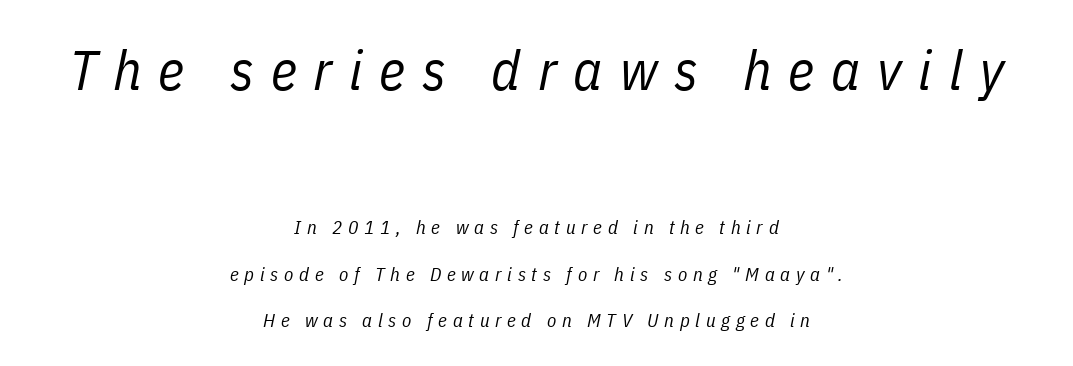
The image shows 56 px regular-weight, condensed type, italic (leaning right); set centered, loose line spacing (2.45x), unusually wide letter spacing (+0.3 em), not underlined; the first (top) block is 2.95x larger; low stroke contrast and a medium x-height.
